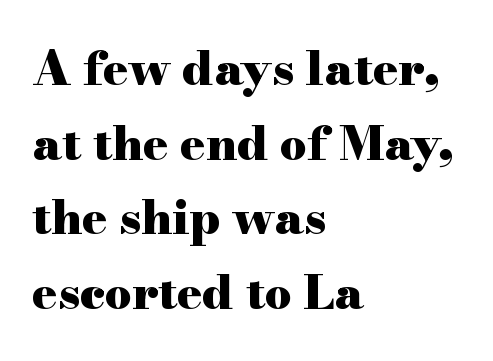
The compositor pushed each line to the left boundary. Pretty heavy lettering here — definitely bold. When letters stand straight like this, we call the style roman or upright. Bare-footed words on every line. A typesetter would label this face a serif. Think of a printed novel: that variable character pitch is what you see here.
